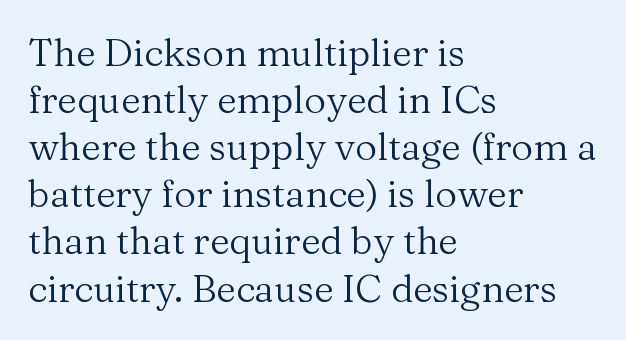
{"serif": "yes", "italic": "no", "bold": "no", "weight": "regular", "width": "normal", "stroke_contrast": "medium", "x_height": "medium", "monospaced": "no", "underline": "no", "align": "left", "line_spacing_ratio": 1.24, "letter_spacing": "normal", "letter_spacing_em": 0.0, "glyph_px": 38}
